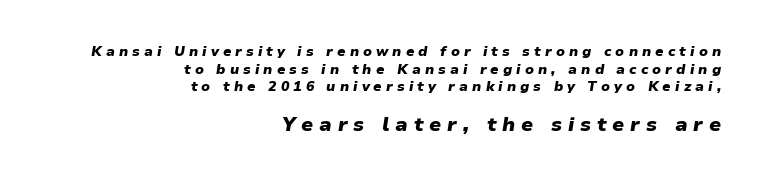
Lines of text with bare space underneath. Thick stems and heavy bowls — unmistakably bold. The line texture is sparse and dotted thanks to wide tracking. Evenly set lines give the paragraph a standard silhouette. Short and long lines alike share a common ending point at right.
